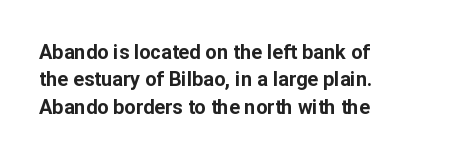
{"italic": "no", "bold": "yes", "underline": "no", "align": "left", "line_spacing": "normal", "line_spacing_ratio": 1.37, "letter_spacing": "normal", "letter_spacing_em": 0.0, "glyph_px": 20}
